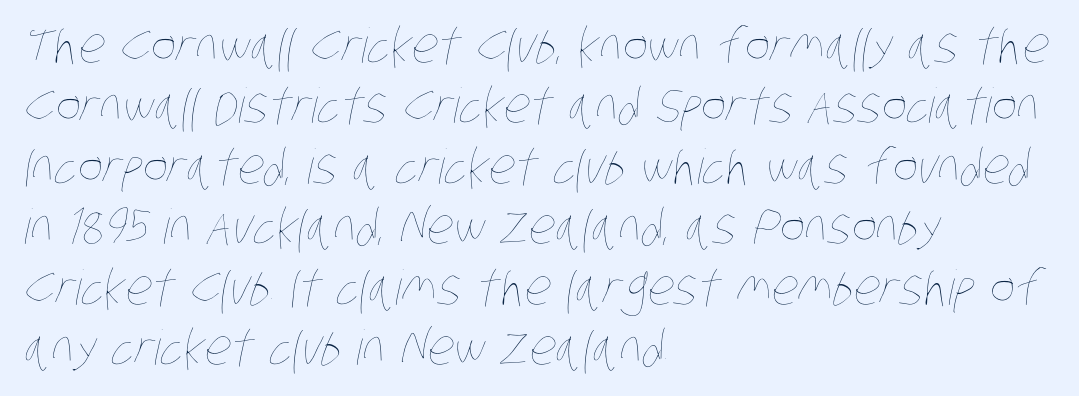
Note the varied advance widths — an 'i' is clearly narrower than an 'm'. The foot of each line stays bare and open. No extra ink here — the face is not bold. Glyph-to-glyph distance matches everyday printed text. The rendering anchors every line to the left-hand side. Is there much room between lines? A standard amount, neither cramped nor airy.
